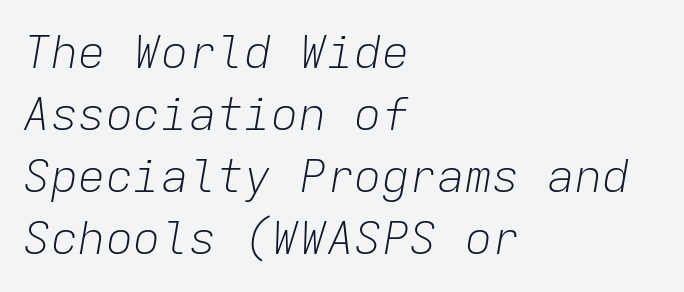
The gap between lines stays unmarked. The letterforms sit shoulder to shoulder at normal distance. Yep, that's italic — everything's leaning. A quiet, ordinary-to-light weight characterises the typeface. The block of text has a typical density, with ordinary space between rows.
